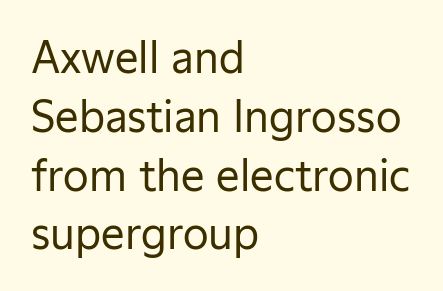
Q: Is the text bold? A: No.
Q: Is the text italic (slanted)? A: No, it is upright.
Q: Is the typeface a serif or a sans-serif typeface? A: Sans-serif.
Q: Is the text underlined? A: No.
Q: How is the paragraph aligned? A: Left-aligned.
Q: Is the spacing between letters normal or unusually wide? A: Normal.
Q: Is the spacing between lines tight, normal or loose? A: Normal.
Q: Width (condensed, normal, or wide)? A: Normal.
Q: Stroke contrast? A: Low.
Q: x-height? A: Medium.
Q: Monospaced? A: No.
